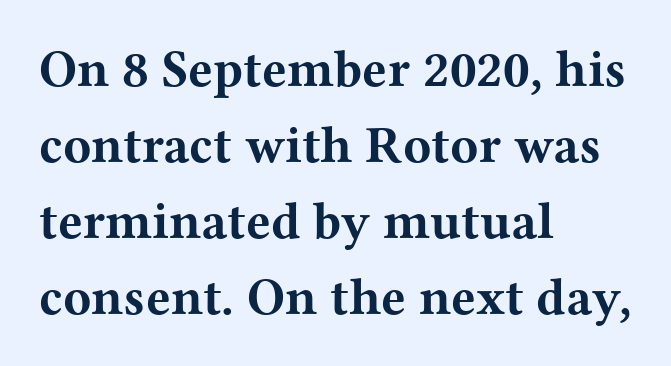
{"serif": "yes", "italic": "no", "bold": "yes", "weight": "bold", "width": "wide", "stroke_contrast": "medium", "x_height": "medium", "monospaced": "no", "underline": "no", "align": "left", "line_spacing": "normal", "line_spacing_ratio": 1.46, "letter_spacing": "normal", "letter_spacing_em": 0.0, "glyph_px": 52}
